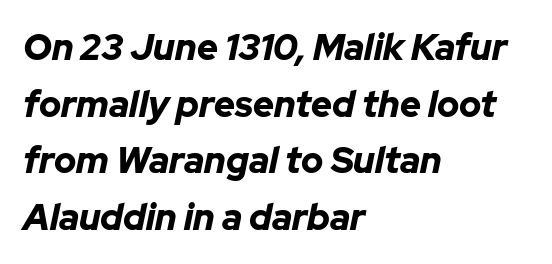
Only glyphs here, with clear space below each row. Varying glyph widths throughout — classic text-font behaviour. The letters sit at their default tracking, neither squeezed nor spread. In terms of posture, this sample is oblique.
